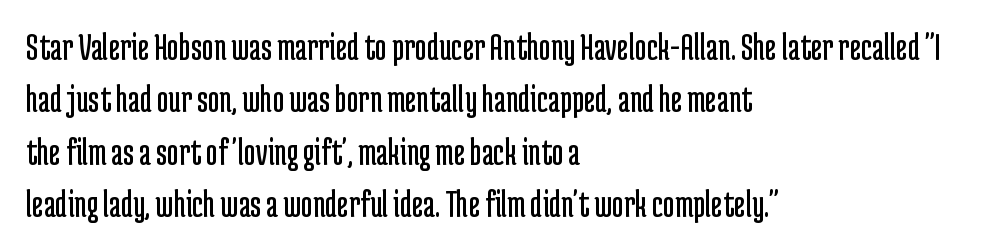
Every character sits straight up, as roman type does. Plain, unruled lines of type. Caption: face not bold, strokes unweighted. Each new line begins a customary step beneath the previous one.
